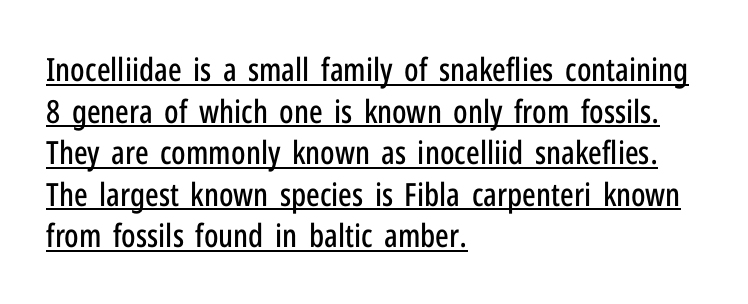
Q: Is the text italic (slanted)? A: No, it is upright.
Q: Is the typeface a serif or a sans-serif typeface? A: Sans-serif.
Q: Is the text underlined? A: Yes.
Q: How is the paragraph aligned? A: Left-aligned.
Q: Is the spacing between letters normal or unusually wide? A: Normal.
Q: Is the spacing between lines tight, normal or loose? A: Normal.
Q: Width (condensed, normal, or wide)? A: Condensed.
Q: Stroke contrast? A: Low.
Q: x-height? A: Medium.
Q: Monospaced? A: No.
